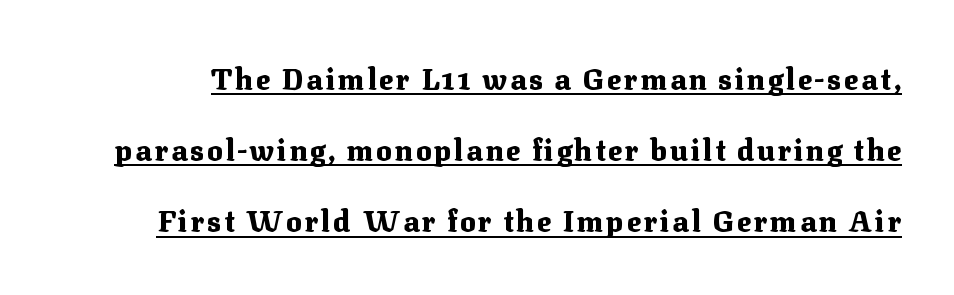
{"serif": "yes", "italic": "no", "bold": "yes", "weight": "heavy", "width": "normal", "stroke_contrast": "medium", "x_height": "medium", "monospaced": "no", "underline": "yes", "line_spacing": "loose", "line_spacing_ratio": 2.45, "glyph_px": 29}
